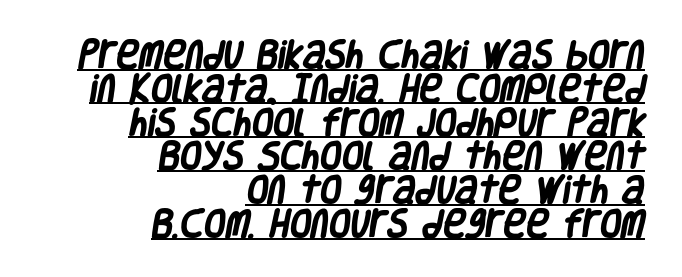
The image shows 31 px heavy, condensed sans-serif type; set right-aligned, tight line spacing (1.09x), normal letter spacing, underlined; low stroke contrast and a large x-height.
